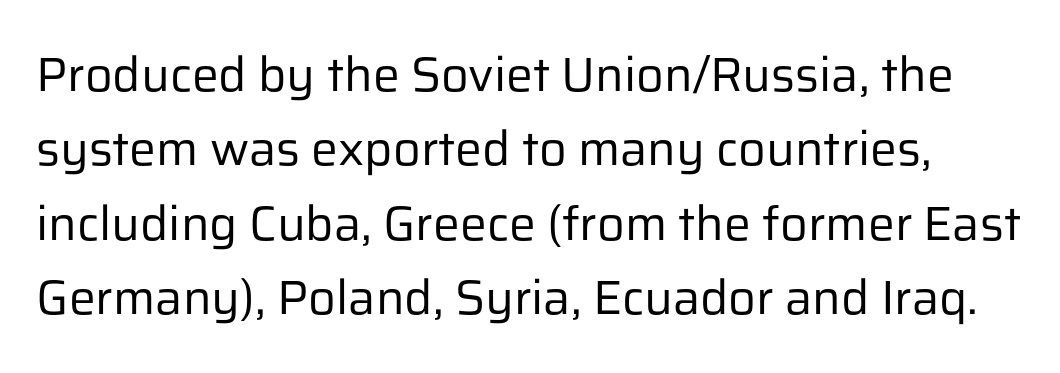
The image shows 48 px regular-weight sans-serif type, upright; set normal line spacing (1.55x), normal letter spacing, not underlined; low stroke contrast and a medium x-height.
